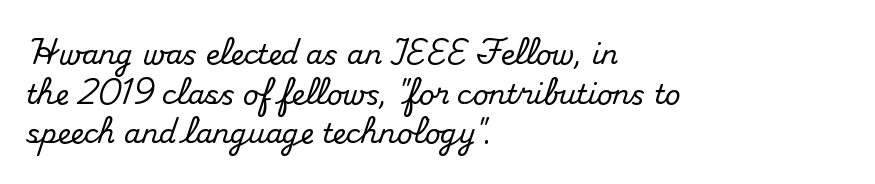
Reading down the column, the eye jumps a familiar distance to each next line. The gaps between neighbouring characters are ordinary and unremarkable. These lines stack with their left ends in a neat column. Bare-footed words on every line.
